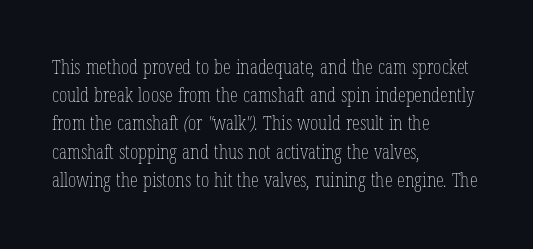
The image shows 20 px text type; set left-aligned, normal line spacing (1.41x), normal letter spacing, not underlined.
